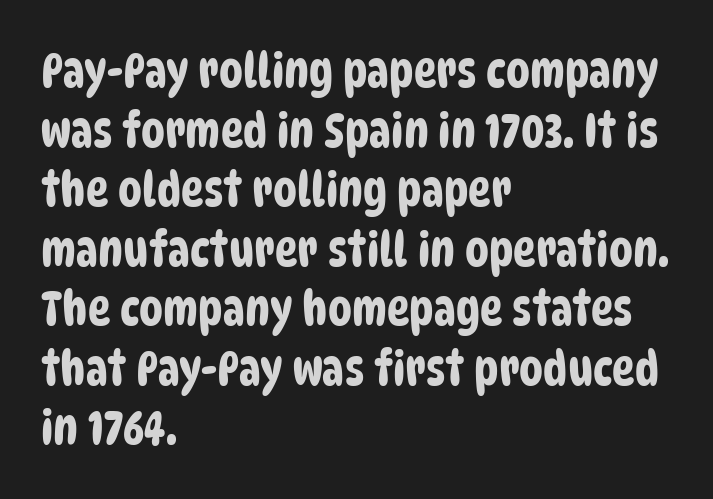
A typesetter would label this face a sans. Note the varied advance widths — an 'i' is clearly narrower than an 'm'. Bare-footed words on every line. Line beginnings align vertically; line endings do not.
